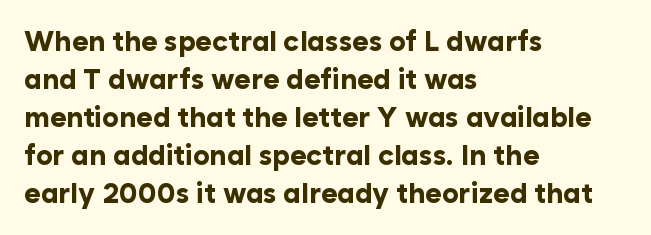
Q: Is the text bold? A: Yes.
Q: Is the text italic (slanted)? A: No, it is upright.
Q: Is the typeface a serif or a sans-serif typeface? A: Sans-serif.
Q: Is the text underlined? A: No.
Q: How is the paragraph aligned? A: Left-aligned.
Q: Is the spacing between letters normal or unusually wide? A: Normal.
Q: Is the spacing between lines tight, normal or loose? A: Normal.
Q: Width (condensed, normal, or wide)? A: Normal.
Q: Stroke contrast? A: Low.
Q: x-height? A: Medium.
Q: Monospaced? A: No.
